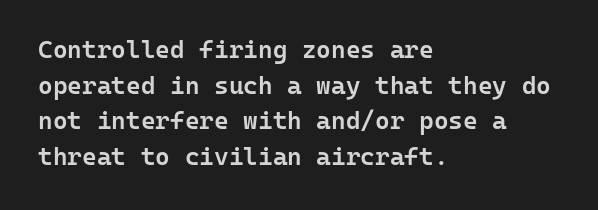
Q: Is the text bold? A: Semi-bold.
Q: Is the text italic (slanted)? A: No, it is upright.
Q: Is the text underlined? A: No.
Q: How is the paragraph aligned? A: Left-aligned.
Q: Is the spacing between letters normal or unusually wide? A: Normal.
Q: Is the spacing between lines tight, normal or loose? A: Normal.
